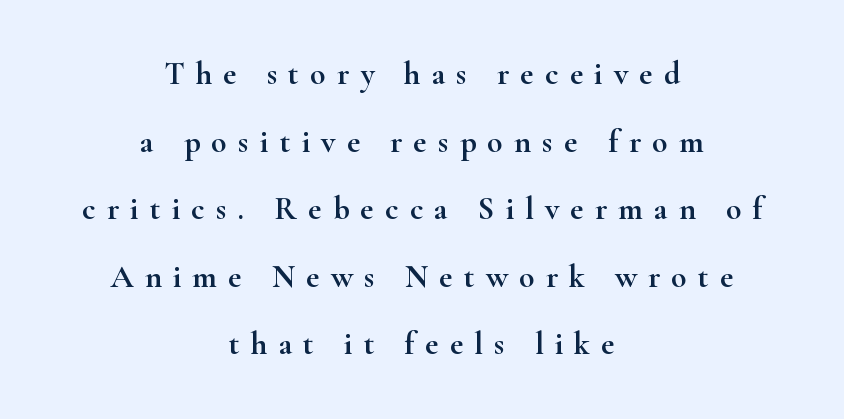
Q: Is the text italic (slanted)? A: No, it is upright.
Q: Is the typeface a serif or a sans-serif typeface? A: Serif.
Q: Is the text underlined? A: No.
Q: How is the paragraph aligned? A: Centered.
Q: Is the spacing between letters normal or unusually wide? A: Unusually wide.
Q: Is the spacing between lines tight, normal or loose? A: Loose.
Q: Width (condensed, normal, or wide)? A: Wide.
Q: Stroke contrast? A: High.
Q: x-height? A: Small.
Q: Monospaced? A: No.
